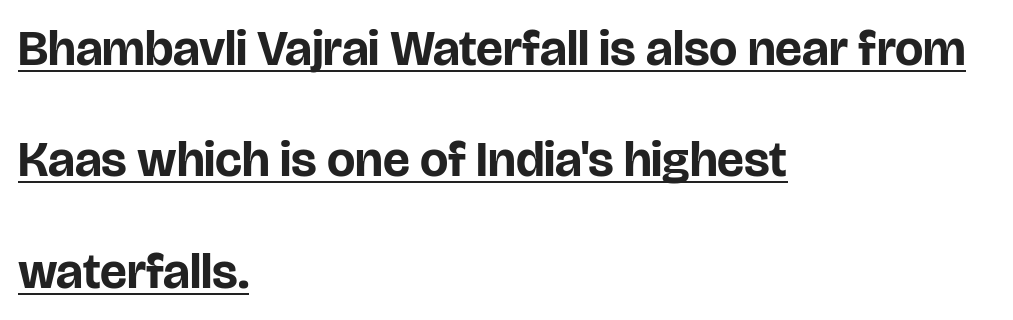
Q: Is the text bold? A: Yes.
Q: Is the text italic (slanted)? A: No, it is upright.
Q: Is the typeface a serif or a sans-serif typeface? A: Sans-serif.
Q: Is the text underlined? A: Yes.
Q: How is the paragraph aligned? A: Left-aligned.
Q: Is the spacing between letters normal or unusually wide? A: Normal.
Q: Is the spacing between lines tight, normal or loose? A: Loose.
Q: Width (condensed, normal, or wide)? A: Normal.
Q: Stroke contrast? A: Low.
Q: x-height? A: Large.
Q: Monospaced? A: No.
